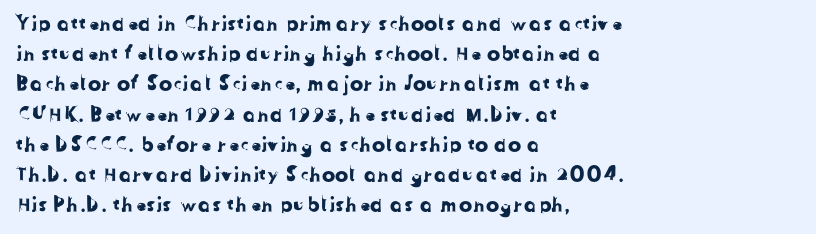
Q: Is the text underlined? A: No.
Q: How is the paragraph aligned? A: Left-aligned.
Q: Is the spacing between letters normal or unusually wide? A: Normal.
Q: Is the spacing between lines tight, normal or loose? A: Normal.
